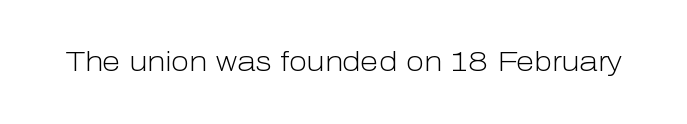
Q: Is the text bold? A: No.
Q: Is the text italic (slanted)? A: No, it is upright.
Q: Is the text underlined? A: No.
Q: Is the spacing between letters normal or unusually wide? A: Normal.
